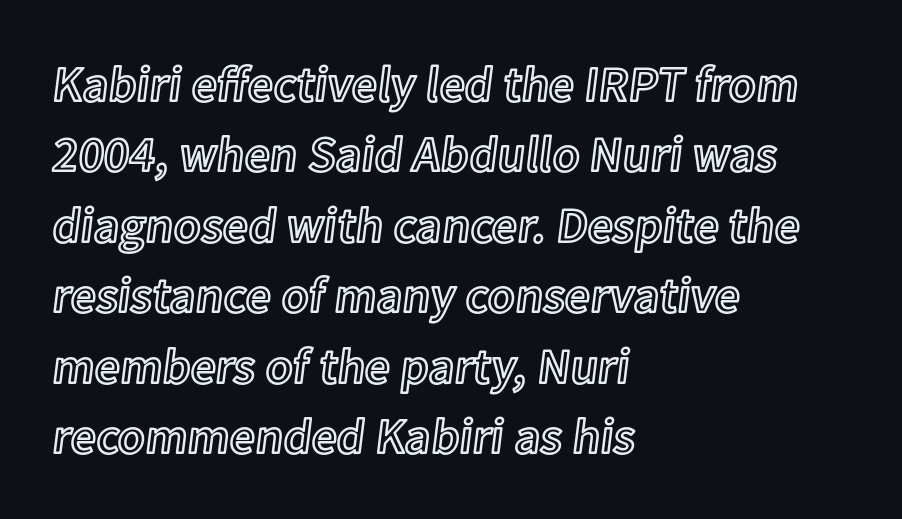
The image shows 50 px text type; set left-aligned, normal line spacing (1.41x), normal letter spacing, not underlined; a medium x-height.
